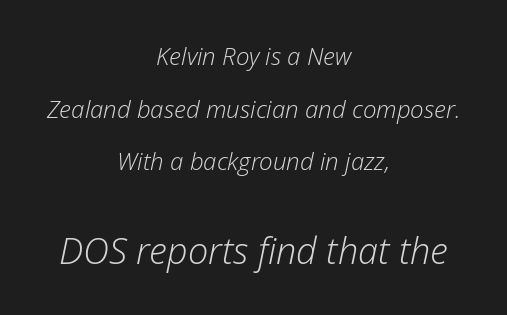
{"italic": "yes", "lean": "right", "slant_degrees": 12, "bold": "no", "weight": "light", "width": "normal", "stroke_contrast": "low", "x_height": "medium", "monospaced": "no", "underline": "no", "align": "center", "line_spacing": "loose", "line_spacing_ratio": 2.19, "letter_spacing": "normal", "letter_spacing_em": 0.0, "larger_block": "second", "size_ratio": 1.5, "glyph_px": 36}
